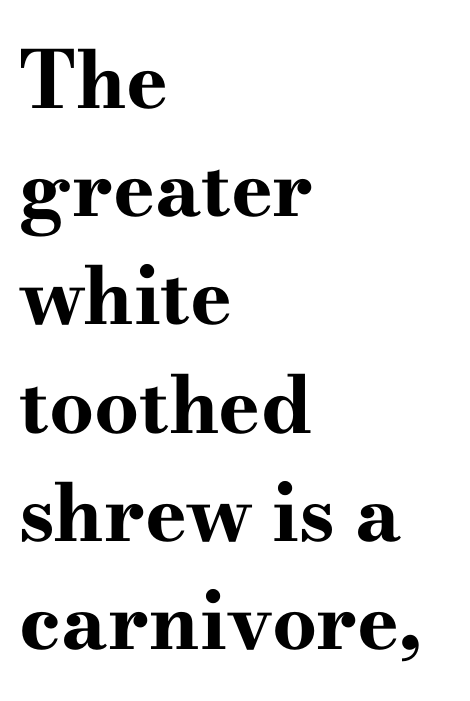
The image shows 79 px bold, wide serif type, upright; set left-aligned, normal line spacing (1.37x), normal letter spacing, not underlined; high stroke contrast and a small x-height.
